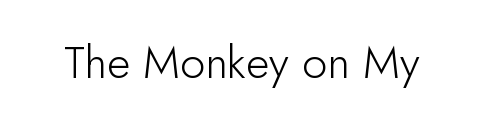
{"serif": "no", "italic": "no", "width": "normal", "stroke_contrast": "low", "x_height": "small", "monospaced": "no", "underline": "no", "letter_spacing": "normal", "letter_spacing_em": 0.0, "glyph_px": 45}
